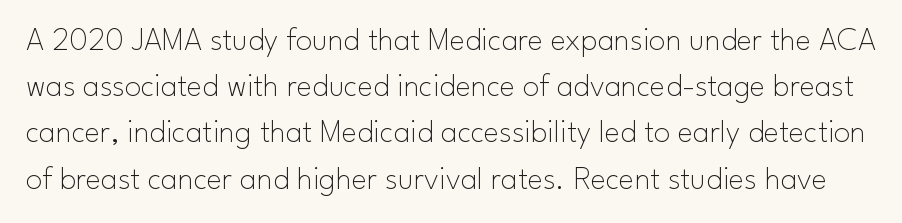
No extra tracking has been applied to these lines. The space directly below the letters is spotless. Every stem runs plumb, perpendicular to the baseline. The font sits on the lighter half of the weight spectrum, regular included. To sum up the face: it is a sans, with no serifs. Reading down the column, the eye jumps a familiar distance to each next line.
